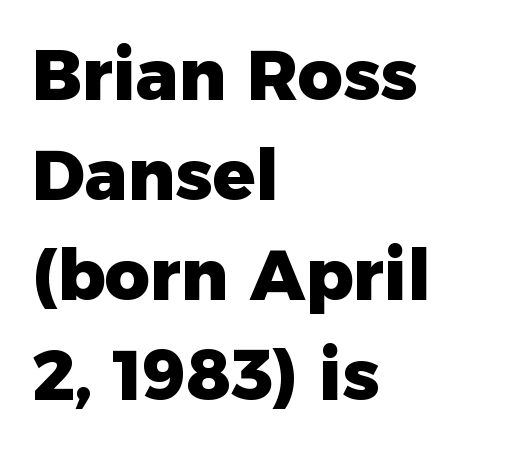
Caption: standard tracking, unaltered. Look at the stroke-to-counter ratio: heavy, a bold. The space beneath each line is pristine and unruled. A typesetter would mark this as roman, not italic. Spacing verdict: proportional, widths tailored to each character. The line-height multiplier appears to be the usual default.
